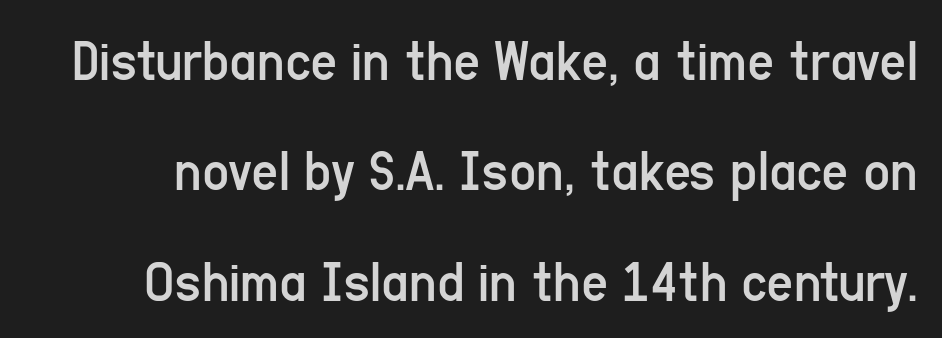
Q: Is the text bold? A: No.
Q: Is the text italic (slanted)? A: No, it is upright.
Q: Is the typeface a serif or a sans-serif typeface? A: Sans-serif.
Q: Is the text underlined? A: No.
Q: Is the spacing between letters normal or unusually wide? A: Normal.
Q: Width (condensed, normal, or wide)? A: Condensed.
Q: Stroke contrast? A: Low.
Q: x-height? A: Medium.
Q: Monospaced? A: No.
